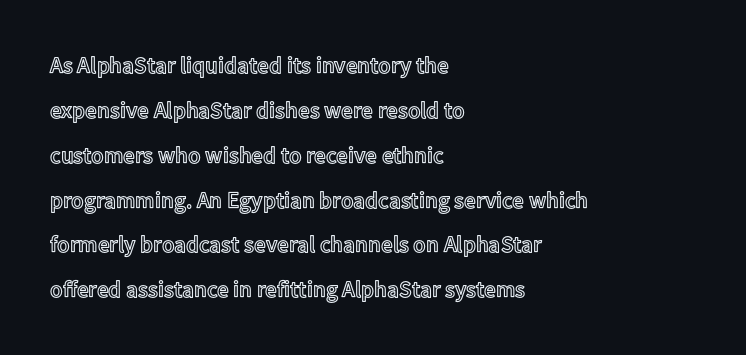
The image shows 23 px text type, upright; set left-aligned, loose line spacing (1.95x), normal letter spacing, not underlined.
